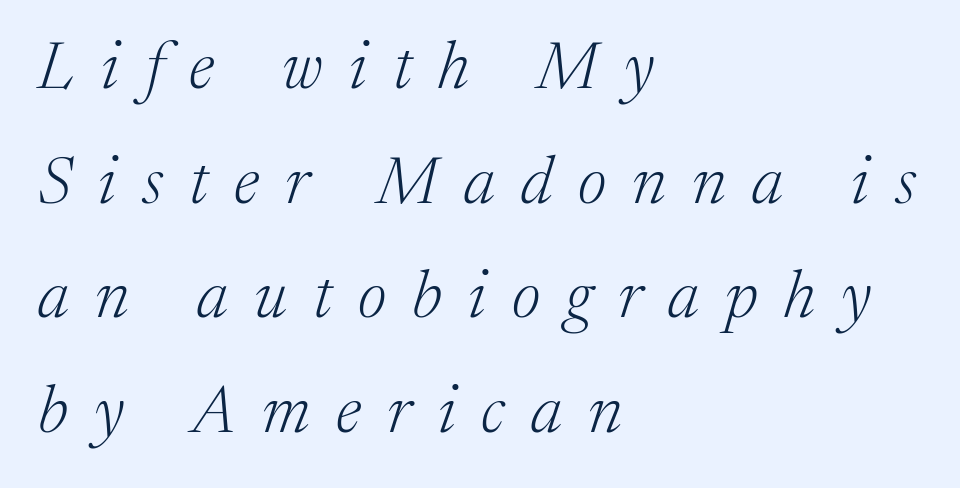
{"serif": "yes", "italic": "yes", "lean": "right", "slant_degrees": 17, "bold": "no", "weight": "light", "width": "normal", "stroke_contrast": "medium", "x_height": "medium", "monospaced": "no", "underline": "no", "align": "left", "line_spacing_ratio": 1.71, "letter_spacing": "wide", "letter_spacing_em": 0.39, "glyph_px": 67}
